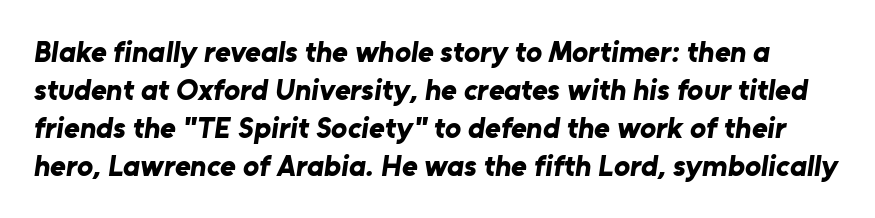
{"serif": "no", "bold": "yes", "weight": "bold", "width": "normal", "stroke_contrast": "low", "x_height": "medium", "monospaced": "no", "underline": "no", "line_spacing": "normal", "line_spacing_ratio": 1.27, "letter_spacing": "normal", "letter_spacing_em": 0.0, "glyph_px": 30}
